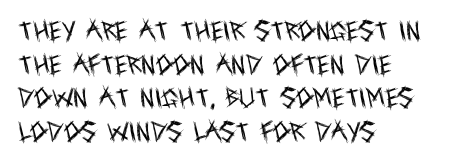
{"italic": "no", "bold": "no", "underline": "no", "align": "left", "line_spacing": "normal", "line_spacing_ratio": 1.53, "letter_spacing": "normal", "letter_spacing_em": 0.0, "glyph_px": 22}
